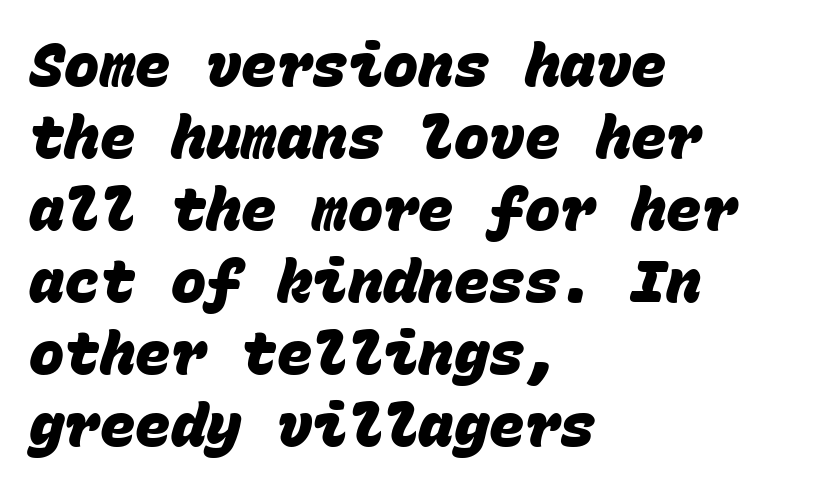
{"serif": "no", "bold": "yes", "weight": "heavy", "width": "normal", "stroke_contrast": "low", "x_height": "large", "monospaced": "yes", "underline": "no", "align": "left", "line_spacing_ratio": 1.22, "letter_spacing": "normal", "letter_spacing_em": 0.0, "glyph_px": 59}
